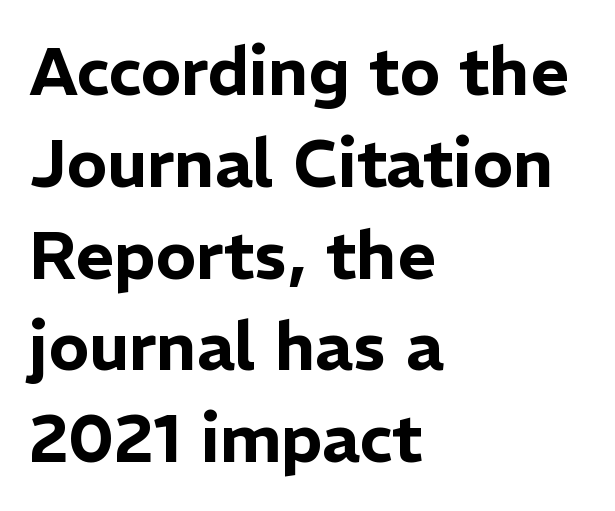
{"serif": "no", "italic": "no", "width": "normal", "stroke_contrast": "low", "x_height": "medium", "monospaced": "no", "underline": "no", "align": "left", "line_spacing": "normal", "line_spacing_ratio": 1.37, "letter_spacing": "normal", "letter_spacing_em": 0.0, "glyph_px": 67}
